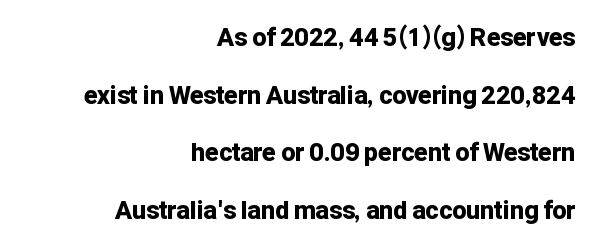
The image shows 25 px bold type, upright; set right-aligned, loose line spacing (2.31x), normal letter spacing, not underlined.
